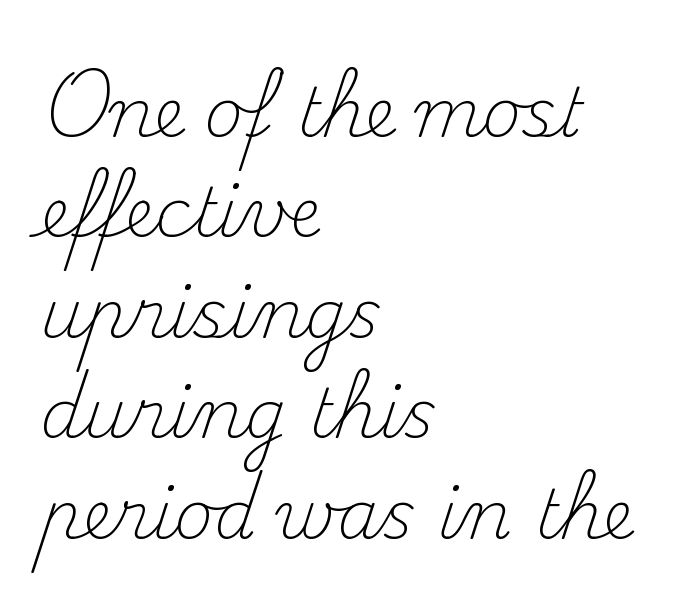
Anything drawn beneath the words? Only blank space. The passage shown is typed in a proportional face where columns would drift. If you drew a ruler down the left edge, every line would touch it. Each letter's strokes conclude with small projecting serifs.
